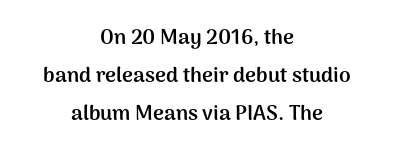
Q: Is the text bold? A: Yes.
Q: Is the text italic (slanted)? A: No, it is upright.
Q: Is the text underlined? A: No.
Q: How is the paragraph aligned? A: Centered.
Q: Is the spacing between letters normal or unusually wide? A: Normal.
